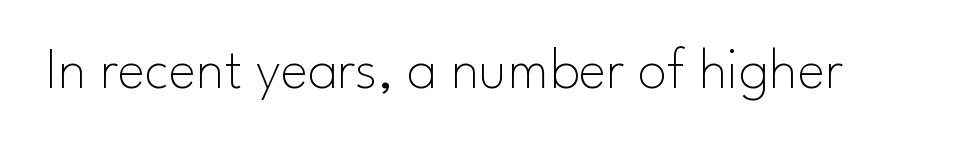
A sans-serif font was chosen for this passage. The letters stand upright; this is a roman face. No heavy texture on the line: the type isn't bold. Check under the words: just untouched page. The line texture is even and compact thanks to regular tracking.
